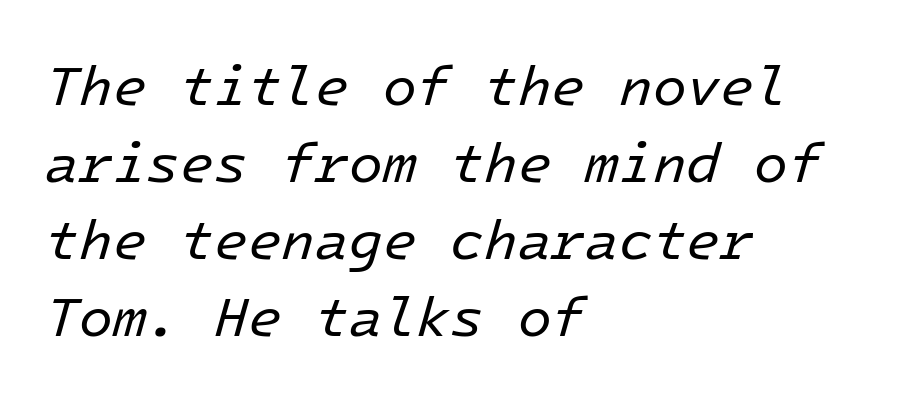
The image shows 55 px regular-weight type, italic (leaning right); set left-aligned, normal line spacing (1.4x), normal letter spacing, not underlined; low stroke contrast and a medium x-height.
